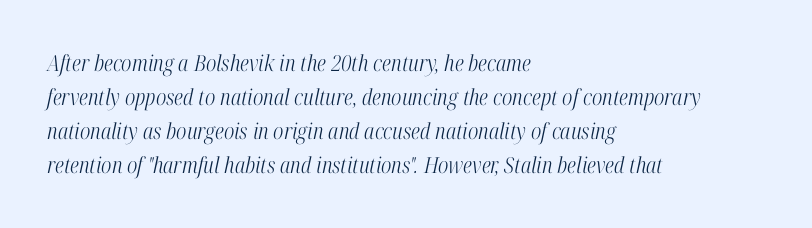
{"italic": "yes", "lean": "right", "slant_degrees": 12, "bold": "no", "underline": "no", "align": "left", "line_spacing": "normal", "line_spacing_ratio": 1.55, "letter_spacing": "normal", "letter_spacing_em": 0.0, "glyph_px": 22}
